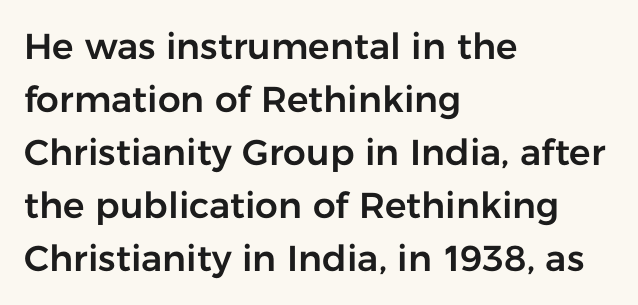
The image shows 36 px sans-serif type, upright; set left-aligned, normal line spacing (1.47x), normal letter spacing, not underlined; low stroke contrast and a medium x-height.
